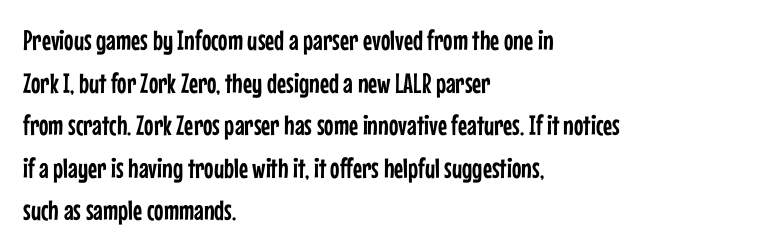
{"serif": "no", "italic": "no", "width": "condensed", "stroke_contrast": "low", "x_height": "medium", "monospaced": "no", "underline": "no", "align": "left", "line_spacing": "normal", "line_spacing_ratio": 1.52, "letter_spacing": "normal", "letter_spacing_em": 0.0, "glyph_px": 28}
